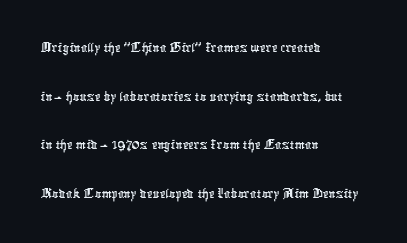
Q: Is the typeface a serif or a sans-serif typeface? A: Sans-serif.
Q: Is the text underlined? A: No.
Q: How is the paragraph aligned? A: Left-aligned.
Q: Is the spacing between letters normal or unusually wide? A: Normal.
Q: Is the spacing between lines tight, normal or loose? A: Normal.
Q: Width (condensed, normal, or wide)? A: Condensed.
Q: Stroke contrast? A: Low.
Q: x-height? A: Medium.
Q: Monospaced? A: No.
